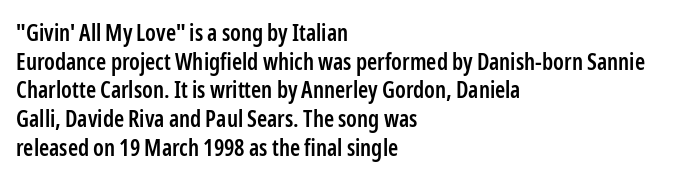
The image shows 23 px text type, upright; set left-aligned, normal line spacing (1.25x), normal letter spacing, not underlined.
